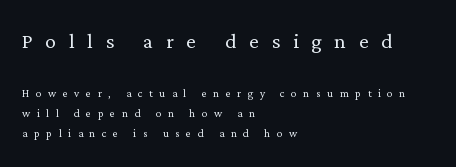
The image shows 27 px text type, upright; set left-aligned, normal line spacing (1.45x), unusually wide letter spacing (+0.47 em), not underlined; the first (top) block is 1.93x larger.
